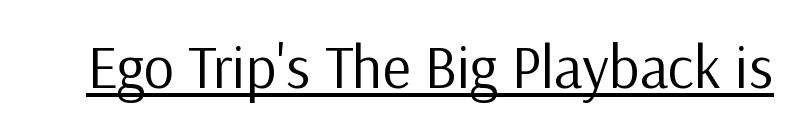
{"serif": "no", "italic": "no", "bold": "no", "weight": "regular", "width": "normal", "stroke_contrast": "low", "x_height": "medium", "monospaced": "no", "underline": "yes", "letter_spacing": "normal", "letter_spacing_em": 0.0, "glyph_px": 60}
